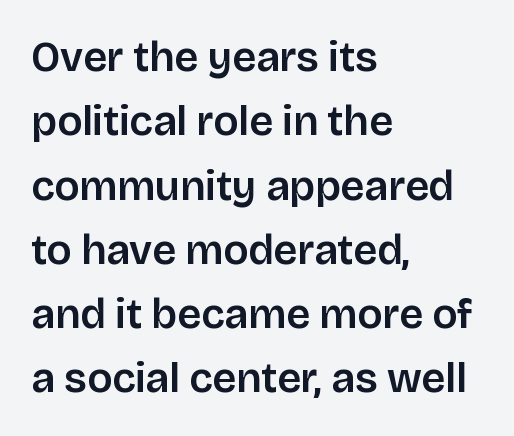
What's the leading like? Ordinary, nothing unusual. The rendering uses natural spacing where letterforms have individual widths. Style check: upright. Line beginnings align vertically; line endings do not. Compared with typical body copy, the letter spacing here is the same. In terms of letterform style, serifs are entirely absent.
